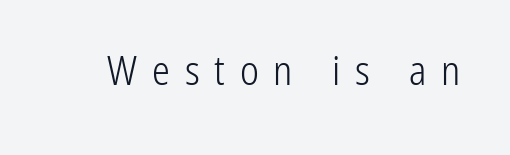
Q: Is the text bold? A: No.
Q: Is the text italic (slanted)? A: No, it is upright.
Q: Is the typeface a serif or a sans-serif typeface? A: Sans-serif.
Q: Is the text underlined? A: No.
Q: Is the spacing between letters normal or unusually wide? A: Unusually wide.
Q: Width (condensed, normal, or wide)? A: Condensed.
Q: Stroke contrast? A: Low.
Q: x-height? A: Medium.
Q: Monospaced? A: No.
